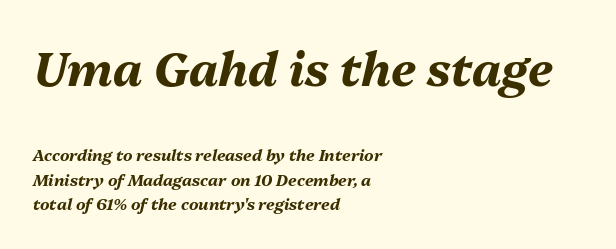
The letters in the upper block stand taller than those in the block below. Emphasis-style slanted type is in use. Students, this is bold: see how much ink each stroke carries. Look at the tracking — it's just the regular setting, nothing added. The glyphs are unaccompanied by any horizontal stroke below them.
